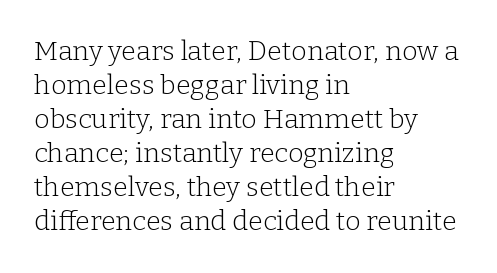
Vertically, the passage feels balanced, rows spaced as you'd expect. The strip under each line holds only bare page. Weight: in the light-to-regular range. Glyph-to-glyph distance matches everyday printed text.
